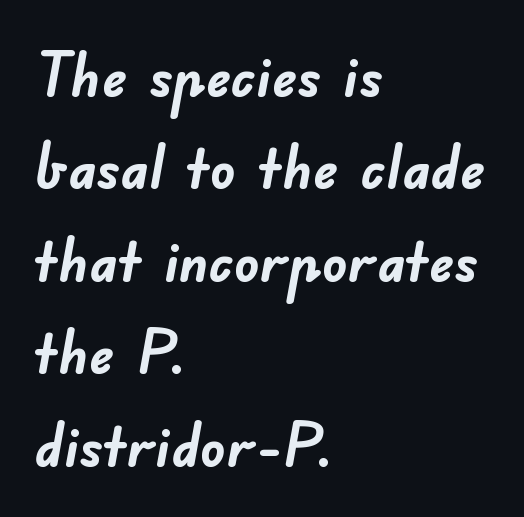
{"serif": "no", "bold": "yes", "weight": "semibold", "width": "normal", "stroke_contrast": "low", "x_height": "small", "monospaced": "no", "underline": "no", "align": "left", "line_spacing": "normal", "line_spacing_ratio": 1.49, "letter_spacing": "normal", "letter_spacing_em": 0.0, "glyph_px": 62}
